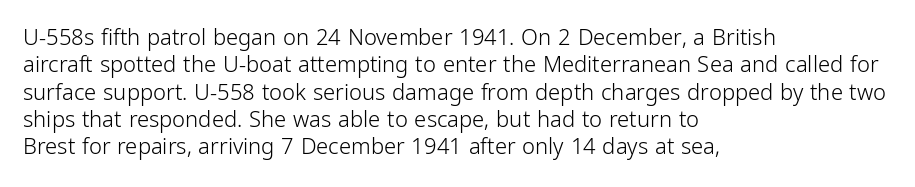
Rendered with straight, roman letterforms. Weight: not bold — regular or lighter. Words appear dense and cohesive because spacing is normal. Horizontal alignment here is leftward, the default for most running prose. A clean baseline with only descenders dipping below it.
